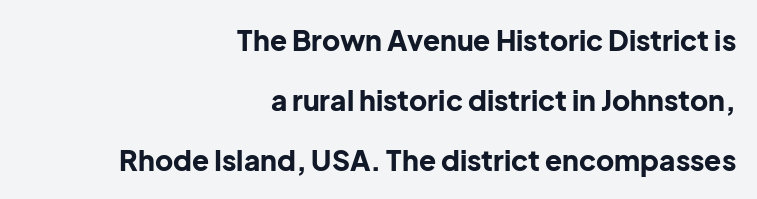
Q: Is the text bold? A: Yes.
Q: Is the text italic (slanted)? A: No, it is upright.
Q: Is the typeface a serif or a sans-serif typeface? A: Sans-serif.
Q: Is the text underlined? A: No.
Q: How is the paragraph aligned? A: Right-aligned.
Q: Is the spacing between letters normal or unusually wide? A: Normal.
Q: Is the spacing between lines tight, normal or loose? A: Loose.
Q: Width (condensed, normal, or wide)? A: Normal.
Q: Stroke contrast? A: Low.
Q: x-height? A: Medium.
Q: Monospaced? A: No.
